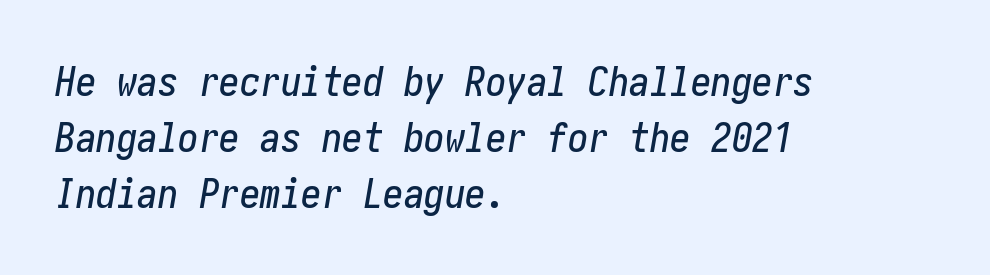
Tracking here is standard; glyphs follow each other at the usual distance. Each row of text sits above clean, open space. Tall strokes in this sample are angled rather than plumb. Layout note: lines flush left.
